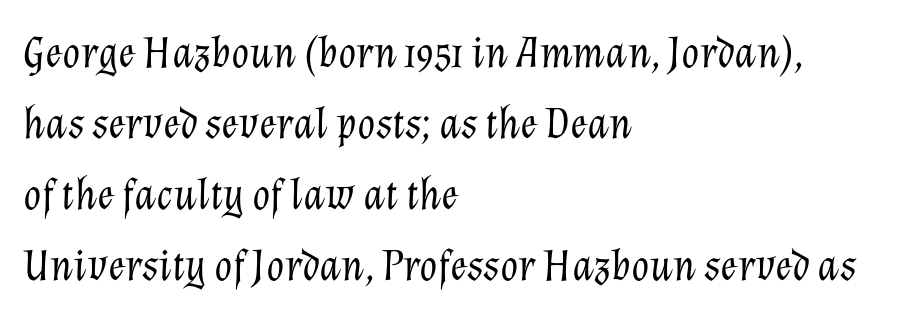
The image shows 46 px light type, italic (leaning right); set left-aligned, normal line spacing (1.54x), normal letter spacing, not underlined; low stroke contrast and a medium x-height.
